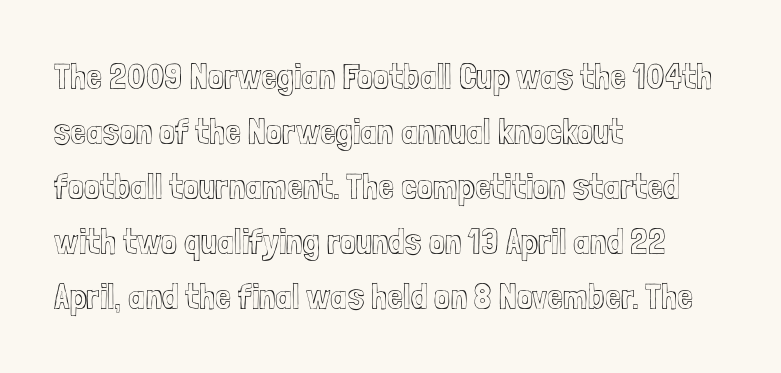
The image shows 36 px condensed type, upright; set left-aligned, normal line spacing (1.53x), normal letter spacing, not underlined; a medium x-height.
